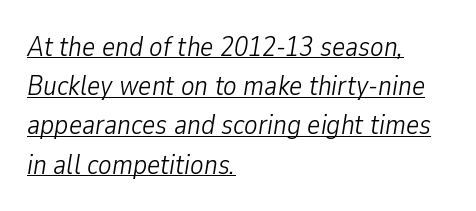
Summary of vertical rhythm: regular, with standard interline spacing. The rendering applies a slant to the glyphs. Left-aligned paragraph, ragged on the right. Glance below the letters and you will spot a drawn line. The letters advance in unequal steps, a hallmark of proportional type.
